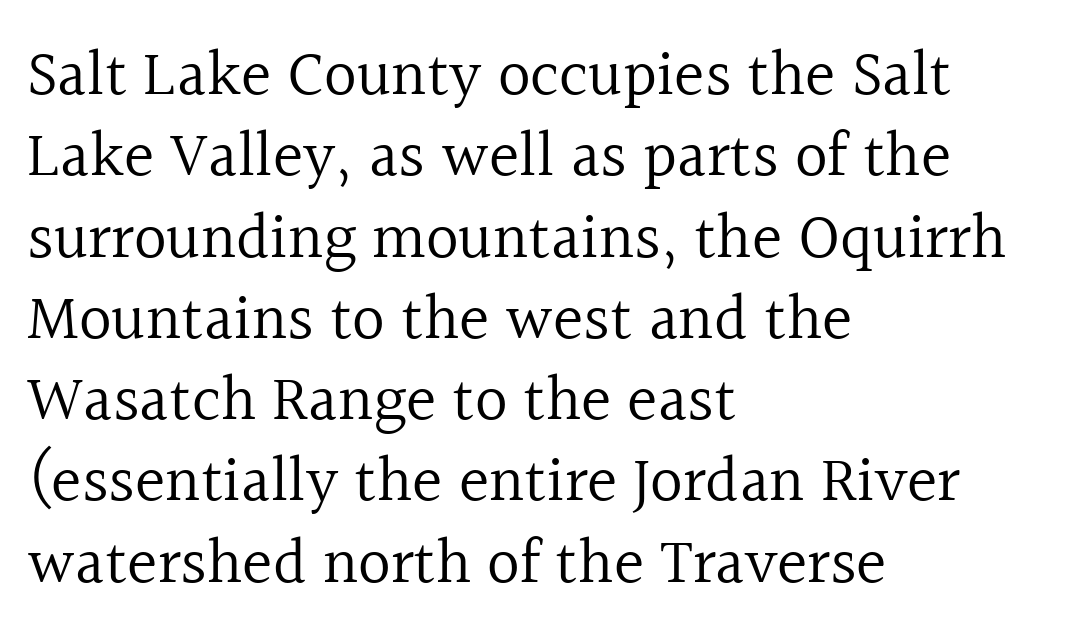
Q: Is the text bold? A: No.
Q: Is the text italic (slanted)? A: No, it is upright.
Q: Is the typeface a serif or a sans-serif typeface? A: Serif.
Q: Is the text underlined? A: No.
Q: How is the paragraph aligned? A: Left-aligned.
Q: Is the spacing between letters normal or unusually wide? A: Normal.
Q: Is the spacing between lines tight, normal or loose? A: Normal.
Q: Width (condensed, normal, or wide)? A: Normal.
Q: x-height? A: Medium.
Q: Monospaced? A: No.
